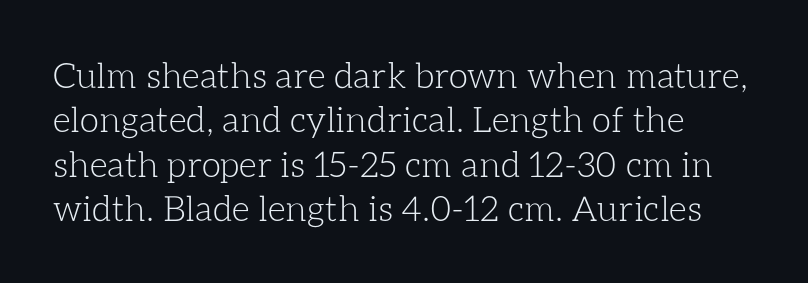
Q: Is the text bold? A: No.
Q: Is the text italic (slanted)? A: No, it is upright.
Q: Is the text underlined? A: No.
Q: How is the paragraph aligned? A: Left-aligned.
Q: Is the spacing between letters normal or unusually wide? A: Normal.
Q: Is the spacing between lines tight, normal or loose? A: Normal.
Q: Width (condensed, normal, or wide)? A: Normal.
Q: Stroke contrast? A: Low.
Q: x-height? A: Medium.
Q: Monospaced? A: No.
